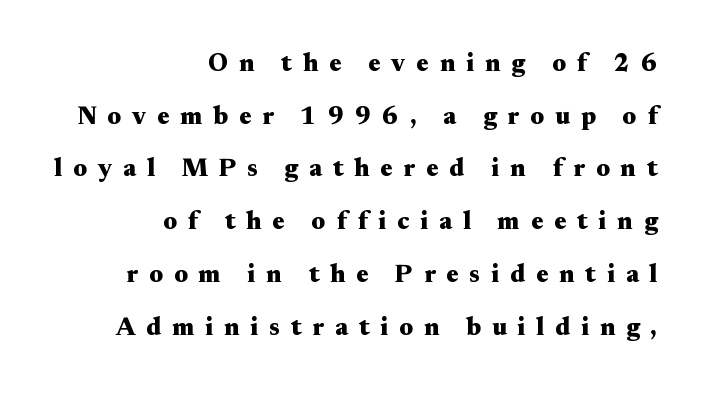
{"italic": "no", "bold": "yes", "underline": "no", "align": "right", "line_spacing": "loose", "line_spacing_ratio": 2.11, "letter_spacing": "wide", "letter_spacing_em": 0.44, "glyph_px": 25}
